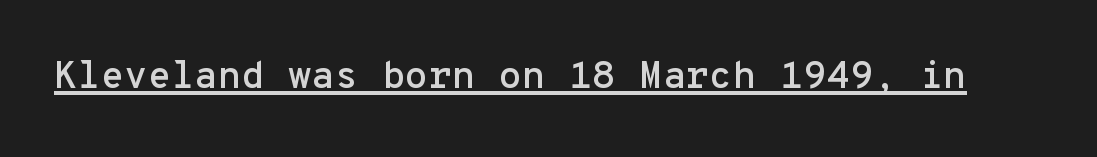
Italic: no, the glyphs are upright roman. Every character here occupies the same horizontal width, giving the sample a typewriter-like rhythm. Does the type have serifs? No, each stem ends abruptly. Honestly, the letter spacing is just normal — you wouldn't notice it. Each line of the rendering has a horizontal stroke beneath the glyphs.
